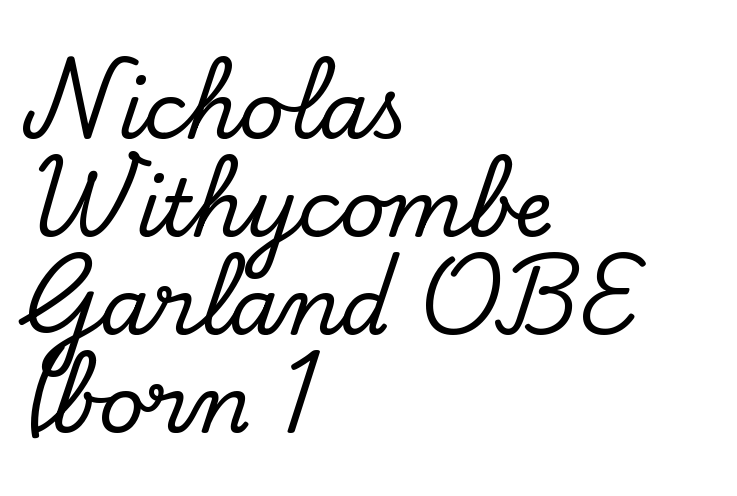
The image shows 79 px serif type; set left-aligned, line spacing 1.24x, normal letter spacing, not underlined; low stroke contrast and a small x-height.
